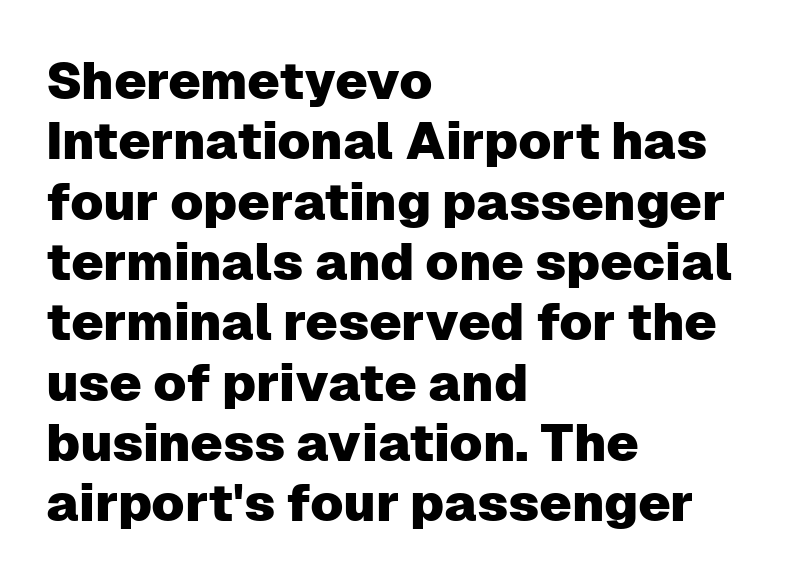
Q: Is the text italic (slanted)? A: No, it is upright.
Q: Is the typeface a serif or a sans-serif typeface? A: Sans-serif.
Q: Is the text underlined? A: No.
Q: How is the paragraph aligned? A: Left-aligned.
Q: Is the spacing between letters normal or unusually wide? A: Normal.
Q: Width (condensed, normal, or wide)? A: Normal.
Q: Stroke contrast? A: Low.
Q: x-height? A: Medium.
Q: Monospaced? A: No.
